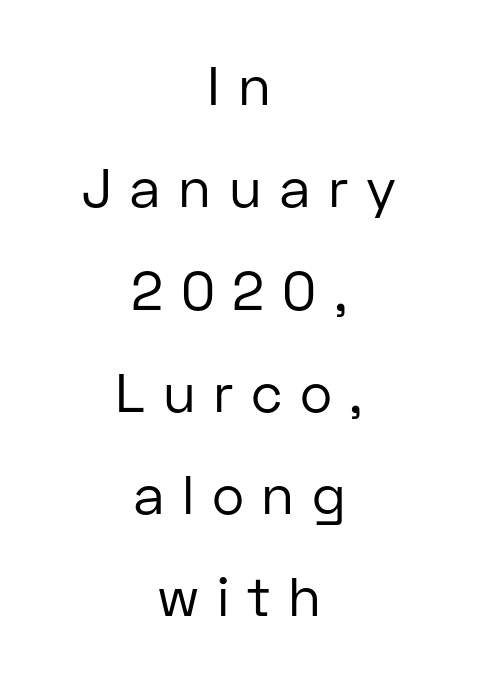
This is roman type, the default non-slanted kind. Looks like regular typesetting: each glyph gets only the width it needs. The tracking reads as deliberately expanded to a designer's eye. Regarding serifs, this sample does without them. The compositor balanced each line on the midline. Anything drawn beneath the words? Only blank space.
